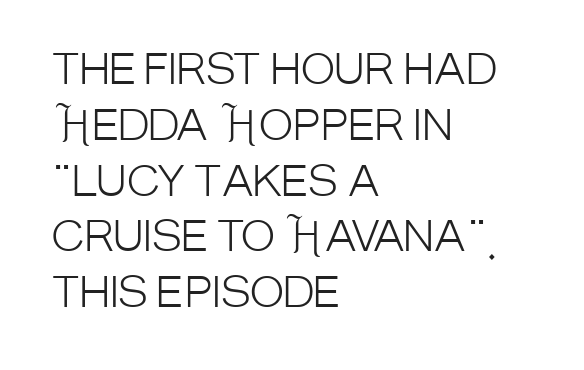
{"serif": "no", "italic": "no", "bold": "no", "weight": "light", "width": "condensed", "stroke_contrast": "low", "x_height": "large", "monospaced": "no", "underline": "no", "align": "left", "line_spacing": "normal", "line_spacing_ratio": 1.36, "letter_spacing": "normal", "letter_spacing_em": 0.0, "glyph_px": 41}
